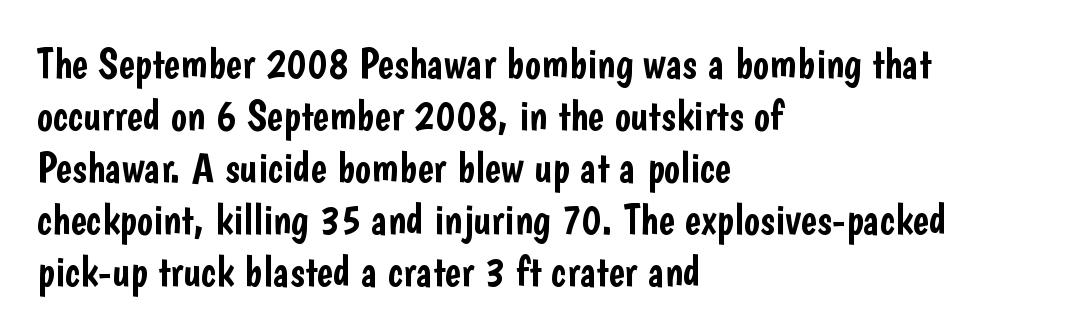
{"serif": "no", "italic": "no", "width": "condensed", "stroke_contrast": "low", "x_height": "medium", "monospaced": "no", "underline": "no", "align": "left", "line_spacing_ratio": 1.21, "letter_spacing": "normal", "letter_spacing_em": 0.0, "glyph_px": 43}
